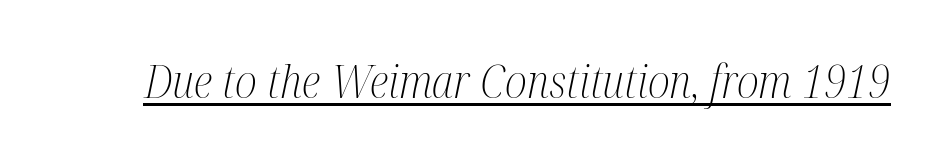
Q: Is the text bold? A: No.
Q: Is the text italic (slanted)? A: Yes, it leans right by about 12 degrees.
Q: Is the typeface a serif or a sans-serif typeface? A: Serif.
Q: Is the text underlined? A: Yes.
Q: Is the spacing between letters normal or unusually wide? A: Normal.
Q: Width (condensed, normal, or wide)? A: Condensed.
Q: Stroke contrast? A: Medium.
Q: x-height? A: Medium.
Q: Monospaced? A: No.
